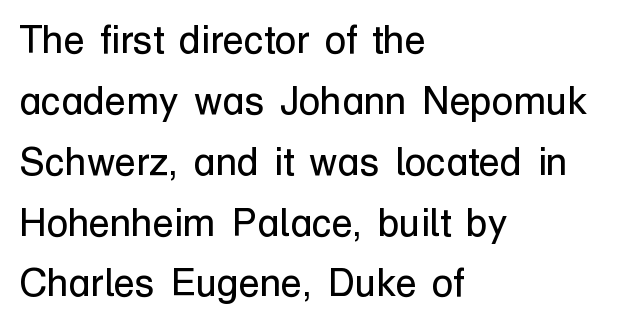
The image shows 39 px regular-weight sans-serif type, upright; set left-aligned, normal line spacing (1.56x), normal letter spacing, not underlined; low stroke contrast and a medium x-height.
